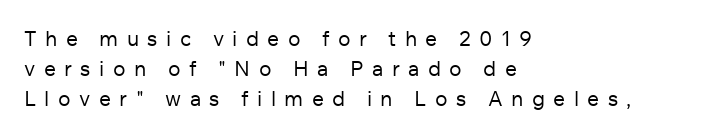
Q: Is the text bold? A: No.
Q: Is the text italic (slanted)? A: No, it is upright.
Q: Is the text underlined? A: No.
Q: How is the paragraph aligned? A: Left-aligned.
Q: Is the spacing between letters normal or unusually wide? A: Unusually wide.
Q: Is the spacing between lines tight, normal or loose? A: Normal.
